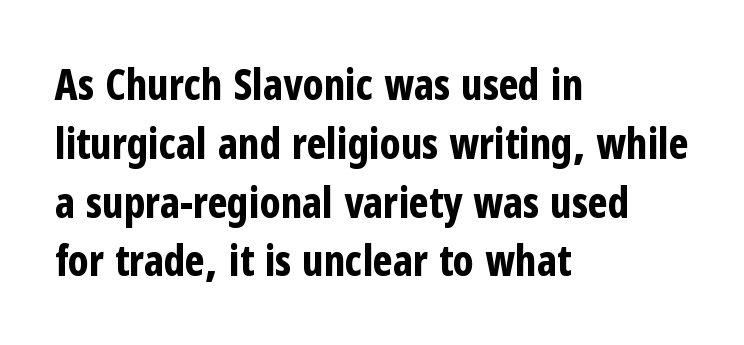
{"serif": "no", "italic": "no", "bold": "yes", "weight": "bold", "width": "condensed", "stroke_contrast": "low", "x_height": "medium", "monospaced": "no", "underline": "no", "align": "left", "line_spacing": "normal", "line_spacing_ratio": 1.4, "letter_spacing": "normal", "letter_spacing_em": 0.0, "glyph_px": 42}
